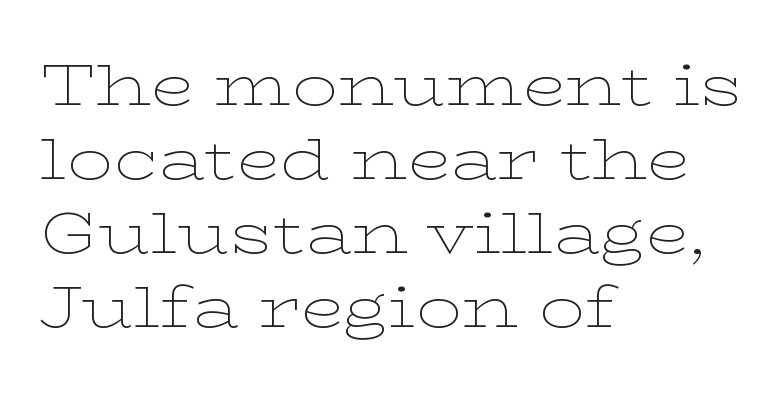
These lines are set flush left with a ragged right edge. Plain, unruled lines of type. Tall strokes in this sample are plumb rather than angled. The letters advance in unequal steps, a hallmark of proportional type. Vertically, the passage feels balanced, rows spaced as you'd expect. To sum up the face: it has serifs.
